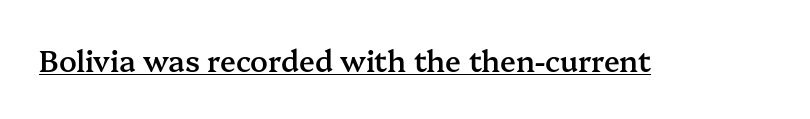
Q: Is the text bold? A: Semi-bold.
Q: Is the text italic (slanted)? A: No, it is upright.
Q: Is the typeface a serif or a sans-serif typeface? A: Serif.
Q: Is the text underlined? A: Yes.
Q: Is the spacing between letters normal or unusually wide? A: Normal.
Q: Width (condensed, normal, or wide)? A: Normal.
Q: Stroke contrast? A: Medium.
Q: x-height? A: Medium.
Q: Monospaced? A: No.
